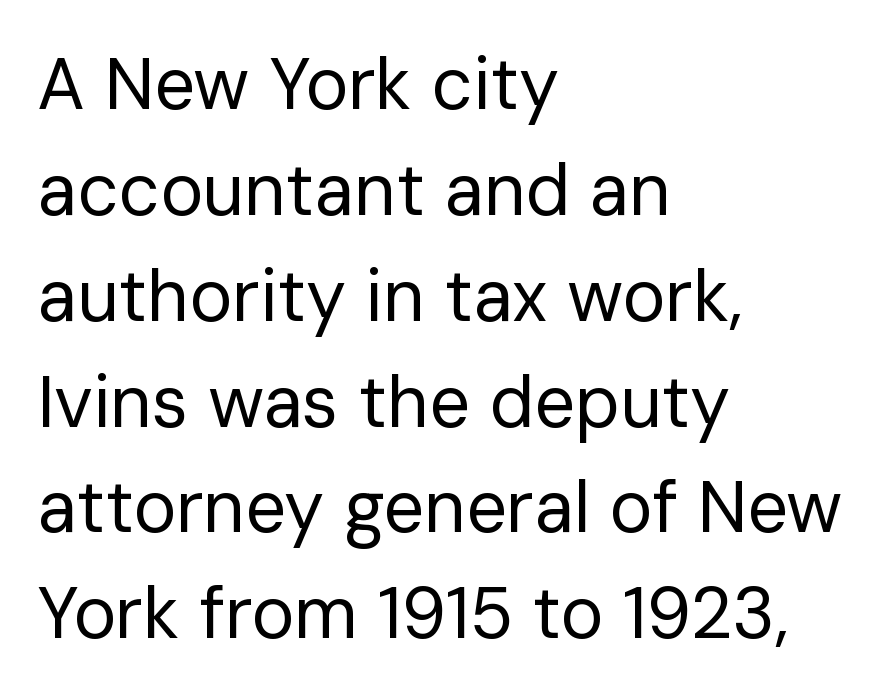
Type without underlining. Character widths vary here, with narrow letters taking less room than wide ones. Reading down the column, the eye jumps a familiar distance to each next line. Nope, no serifs anywhere on these letters. Default kerning and tracking; the words read as compact shapes. It's the straight-up-and-down kind of type.
